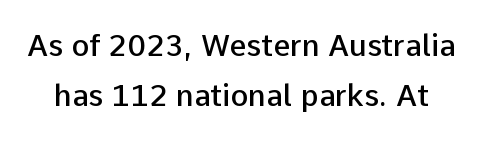
The image shows 30 px semibold sans-serif type, upright; set normal line spacing (1.68x), normal letter spacing, not underlined; low stroke contrast and a medium x-height.
